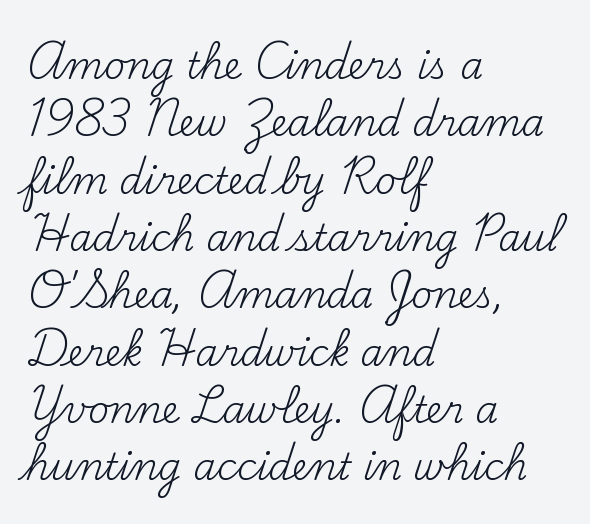
The image shows 37 px regular-weight serif type; set left-aligned, normal line spacing (1.55x), normal letter spacing, not underlined; medium stroke contrast and a small x-height.
